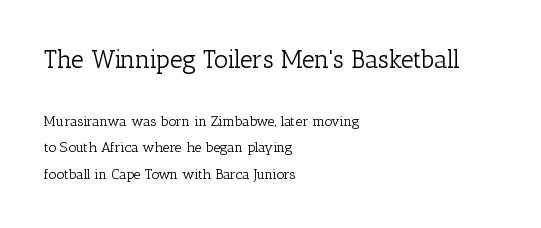
The image shows 25 px text type, upright; set left-aligned, loose line spacing (1.91x), normal letter spacing, not underlined; the first (top) block is 1.79x larger.
